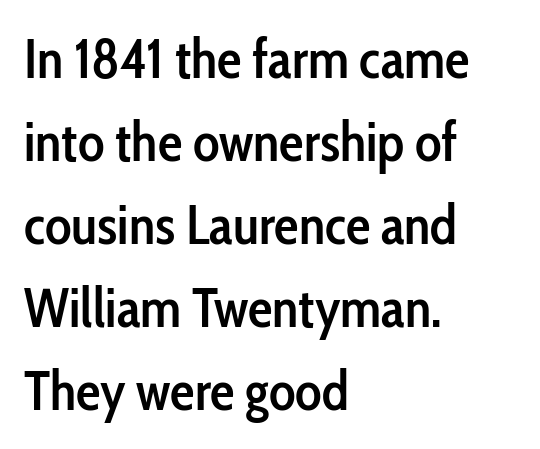
This is the in-between weight designers call semibold or demi. The letters carry no serifs — their stems end cleanly without finishing strokes. Every row of glyphs begins at an identical x-position on the left. Each word holds together tightly as a unit, with standard inter-letter gaps. If you drew a line through each stem, it would be perfectly vertical.
